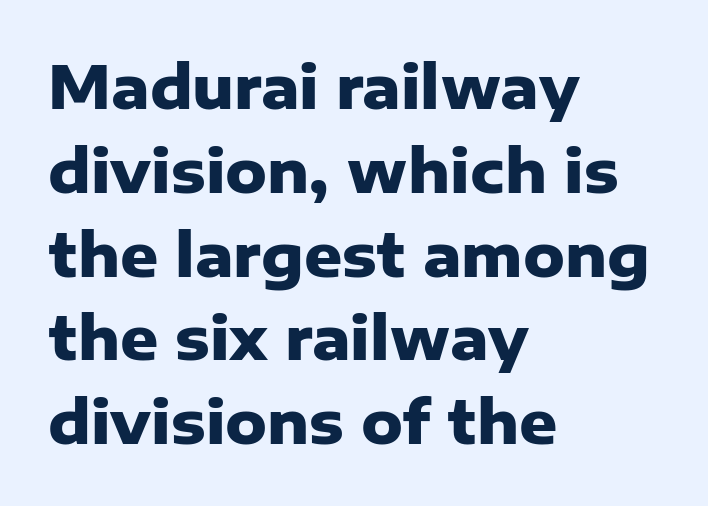
Q: Is the text bold? A: Yes.
Q: Is the text italic (slanted)? A: No, it is upright.
Q: Is the typeface a serif or a sans-serif typeface? A: Sans-serif.
Q: Is the text underlined? A: No.
Q: How is the paragraph aligned? A: Left-aligned.
Q: Is the spacing between letters normal or unusually wide? A: Normal.
Q: Is the spacing between lines tight, normal or loose? A: Normal.
Q: Width (condensed, normal, or wide)? A: Normal.
Q: Stroke contrast? A: Low.
Q: x-height? A: Medium.
Q: Monospaced? A: No.
